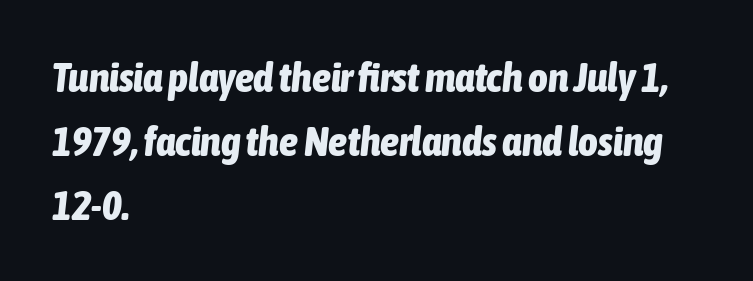
The image shows 42 px bold, condensed type, italic (leaning right); set left-aligned, normal line spacing (1.52x), normal letter spacing, not underlined; low stroke contrast and a medium x-height.
